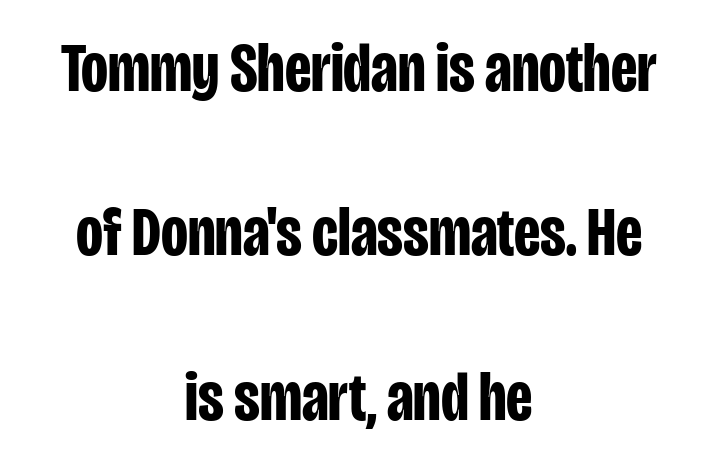
The image shows 70 px bold, condensed sans-serif type, upright; set centered, loose line spacing (2.35x), normal letter spacing, not underlined; low stroke contrast and a large x-height.
